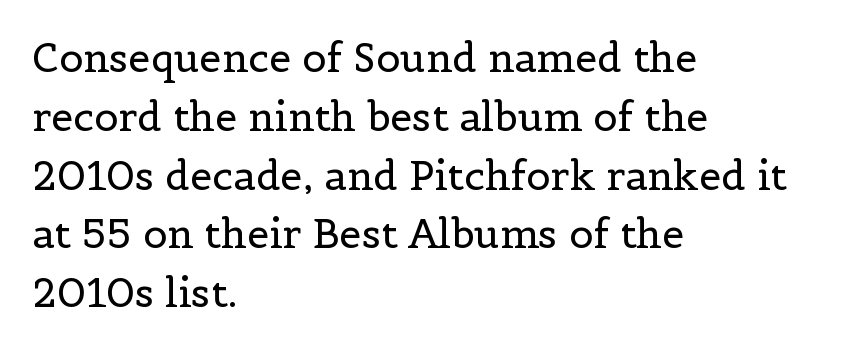
The image shows 40 px regular-weight serif type, upright; set left-aligned, normal line spacing (1.47x), normal letter spacing, not underlined; a medium x-height.
